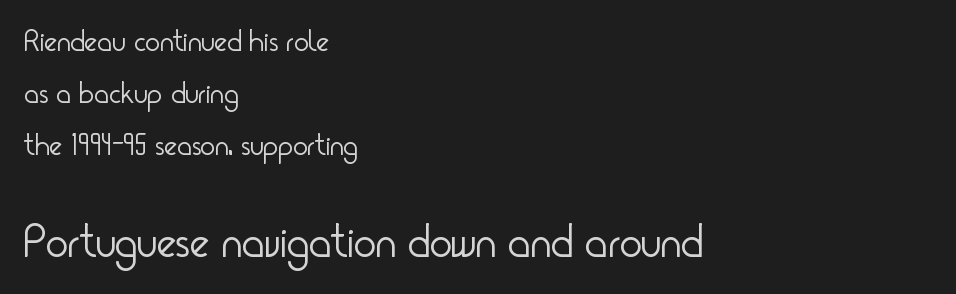
What stands out about the letter spacing? Nothing — it is the standard amount. This is the regular roman posture of the typeface. Is this a fixed-width face? No — the glyphs have proportional, varying widths. These lines are set flush left with a ragged right edge.
